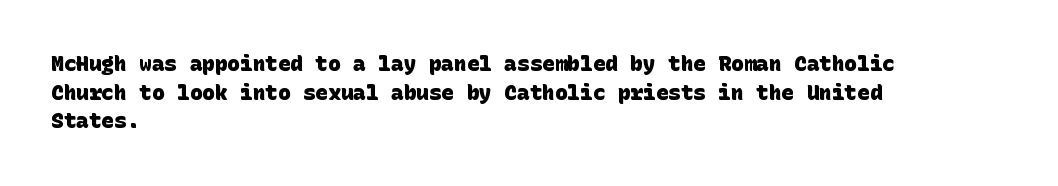
The image shows 21 px bold type; set left-aligned, normal line spacing (1.36x), normal letter spacing, not underlined.
